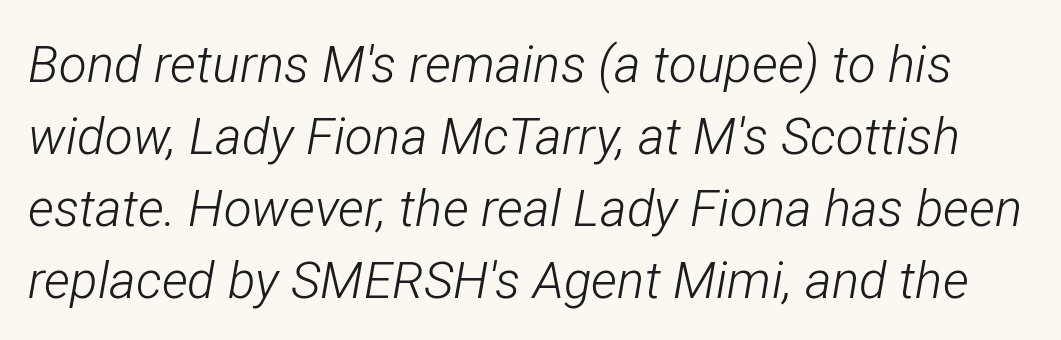
The image shows 51 px light, condensed type, italic (leaning right); set normal line spacing (1.41x), normal letter spacing, not underlined; low stroke contrast and a medium x-height.
